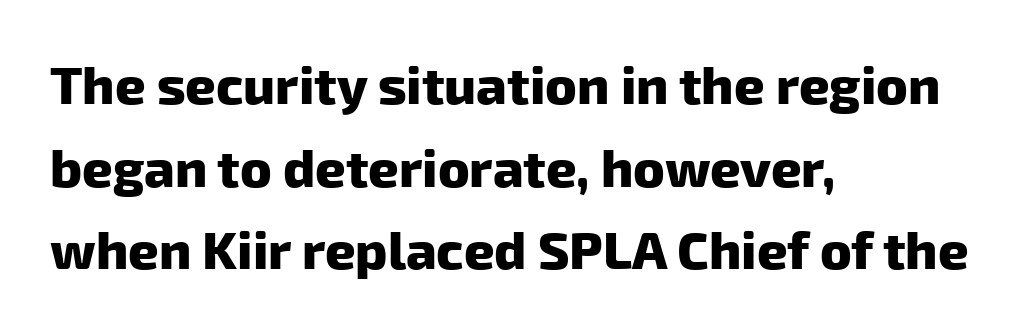
The image shows 53 px heavy sans-serif type; set left-aligned, normal line spacing (1.56x), normal letter spacing, not underlined; low stroke contrast and a medium x-height.
